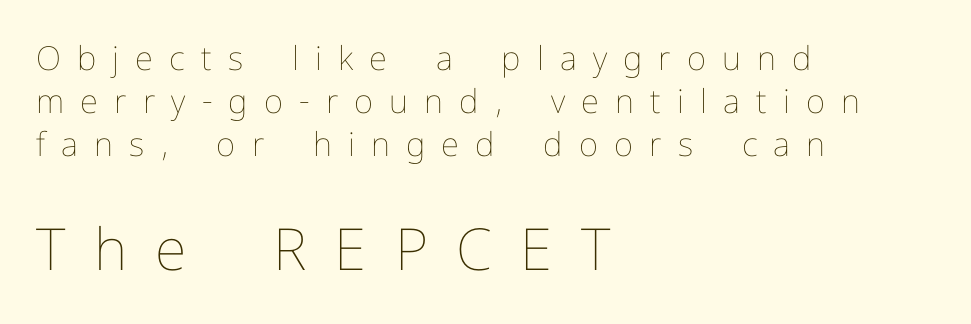
The image shows 58 px thin type, upright; set left-aligned, normal line spacing (1.3x), unusually wide letter spacing (+0.49 em), not underlined; the second (bottom) block is 1.76x larger; low stroke contrast and a medium x-height.
